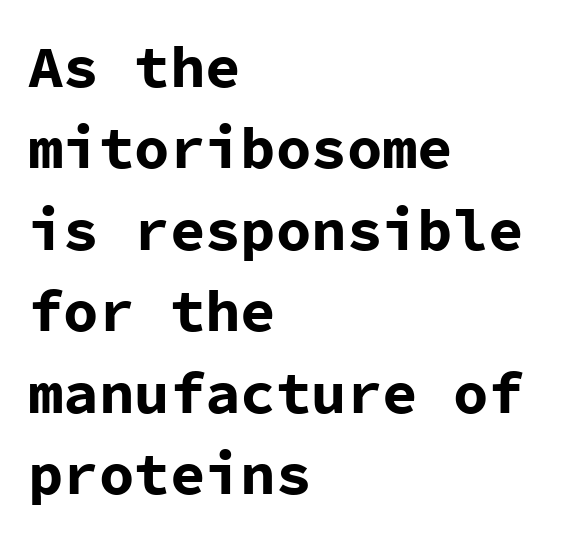
The image shows 59 px bold sans-serif type, upright, monospaced; set left-aligned, normal line spacing (1.38x), normal letter spacing, not underlined; low stroke contrast and a medium x-height.
